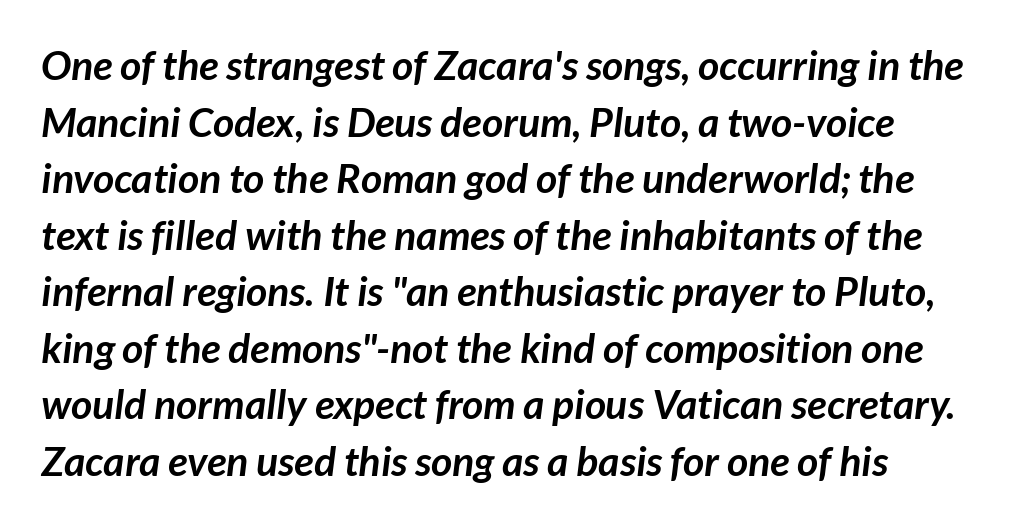
The image shows 41 px semibold sans-serif type; set normal line spacing (1.38x), normal letter spacing, not underlined; low stroke contrast and a medium x-height.
